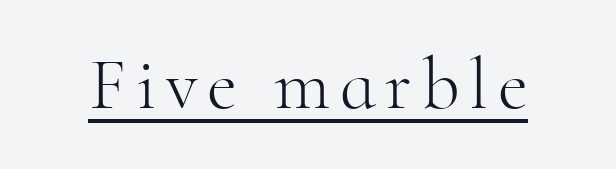
The image shows 74 px light serif type, upright; set underlined; high stroke contrast and a small x-height.
